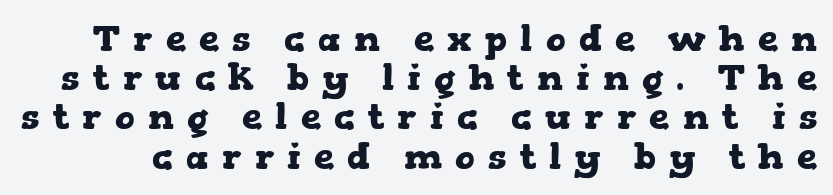
Q: Is the text bold? A: Yes.
Q: Is the text italic (slanted)? A: No, it is upright.
Q: Is the typeface a serif or a sans-serif typeface? A: Serif.
Q: Is the text underlined? A: No.
Q: Is the spacing between letters normal or unusually wide? A: Unusually wide.
Q: Is the spacing between lines tight, normal or loose? A: Tight.
Q: Width (condensed, normal, or wide)? A: Wide.
Q: Stroke contrast? A: Low.
Q: x-height? A: Medium.
Q: Monospaced? A: No.
